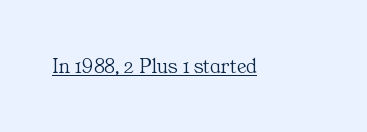
Does a line run under the words? Yes, clearly. Each word holds together tightly as a unit, with standard inter-letter gaps. When letters stand straight like this, we call the style roman or upright. Compared with a typical body face, this is equally light or lighter still.
